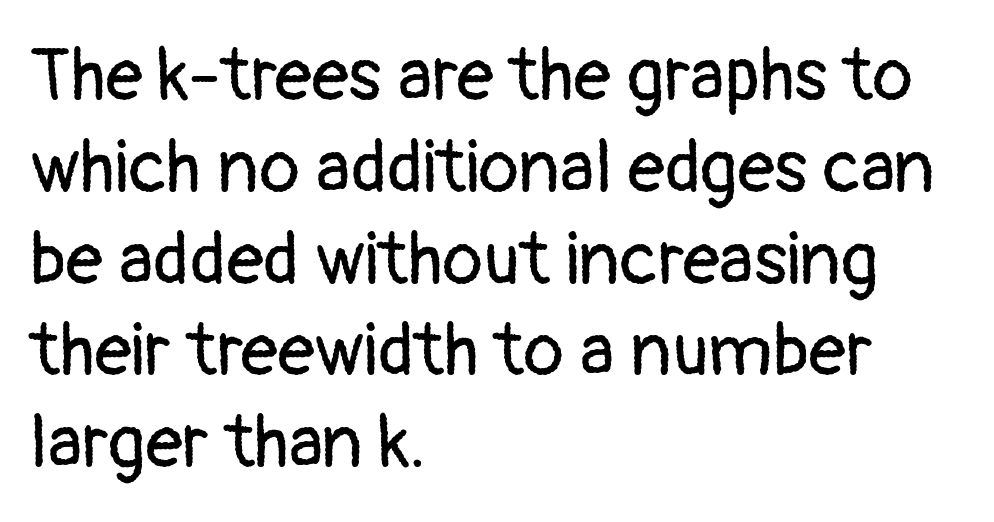
{"serif": "no", "italic": "no", "bold": "no", "weight": "regular", "width": "normal", "stroke_contrast": "low", "x_height": "medium", "monospaced": "no", "underline": "no", "align": "left", "line_spacing_ratio": 1.24, "letter_spacing": "normal", "letter_spacing_em": 0.0, "glyph_px": 74}
